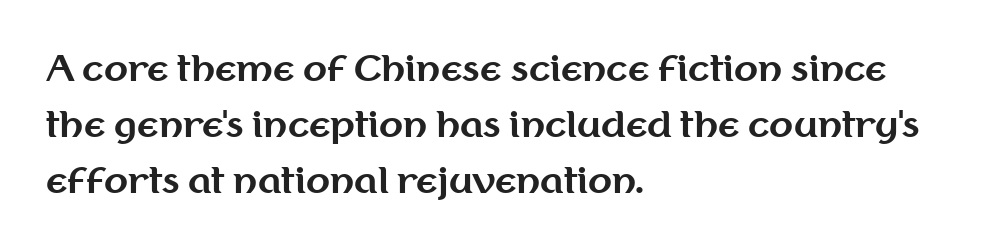
The image shows 35 px bold sans-serif type, upright; set left-aligned, normal line spacing (1.6x), normal letter spacing, not underlined; medium stroke contrast and a medium x-height.
